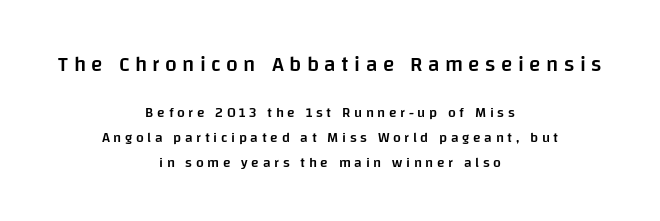
Q: Is the text bold? A: Semi-bold.
Q: Is the text italic (slanted)? A: No, it is upright.
Q: Is the text underlined? A: No.
Q: How is the paragraph aligned? A: Centered.
Q: Is the spacing between letters normal or unusually wide? A: Unusually wide.
Q: Which block of text is set in a larger size, the first (top) or the second (bottom)? A: The first (top) one.
